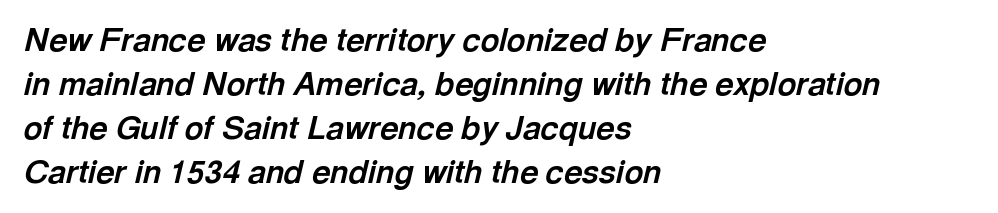
Q: Is the text bold? A: Yes.
Q: Is the text italic (slanted)? A: Yes, it leans right by about 13 degrees.
Q: Is the text underlined? A: No.
Q: How is the paragraph aligned? A: Left-aligned.
Q: Is the spacing between letters normal or unusually wide? A: Normal.
Q: Is the spacing between lines tight, normal or loose? A: Normal.
Q: Width (condensed, normal, or wide)? A: Normal.
Q: x-height? A: Medium.
Q: Monospaced? A: No.
